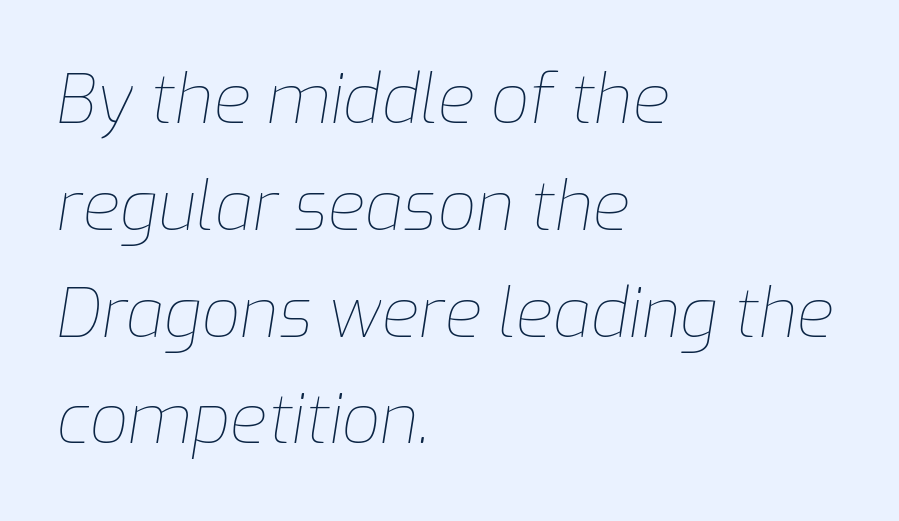
A typesetter would call this leading conventional body-copy spacing. No word sits above an underline. Counters stay open thanks to moderate or lighter strokes. One-word summary of the alignment: left. Characters follow at the spacing the type designer built in. In terms of posture, this sample is oblique.
